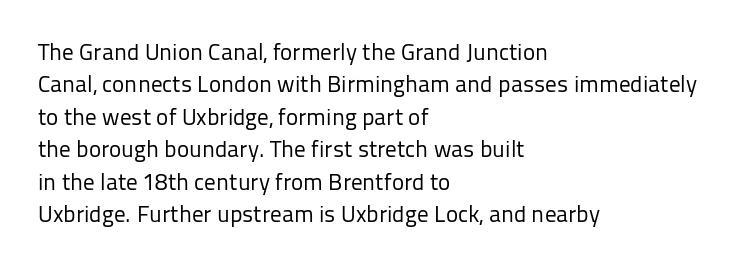
Q: Is the text bold? A: No.
Q: Is the text italic (slanted)? A: No, it is upright.
Q: Is the text underlined? A: No.
Q: How is the paragraph aligned? A: Left-aligned.
Q: Is the spacing between letters normal or unusually wide? A: Normal.
Q: Is the spacing between lines tight, normal or loose? A: Normal.
